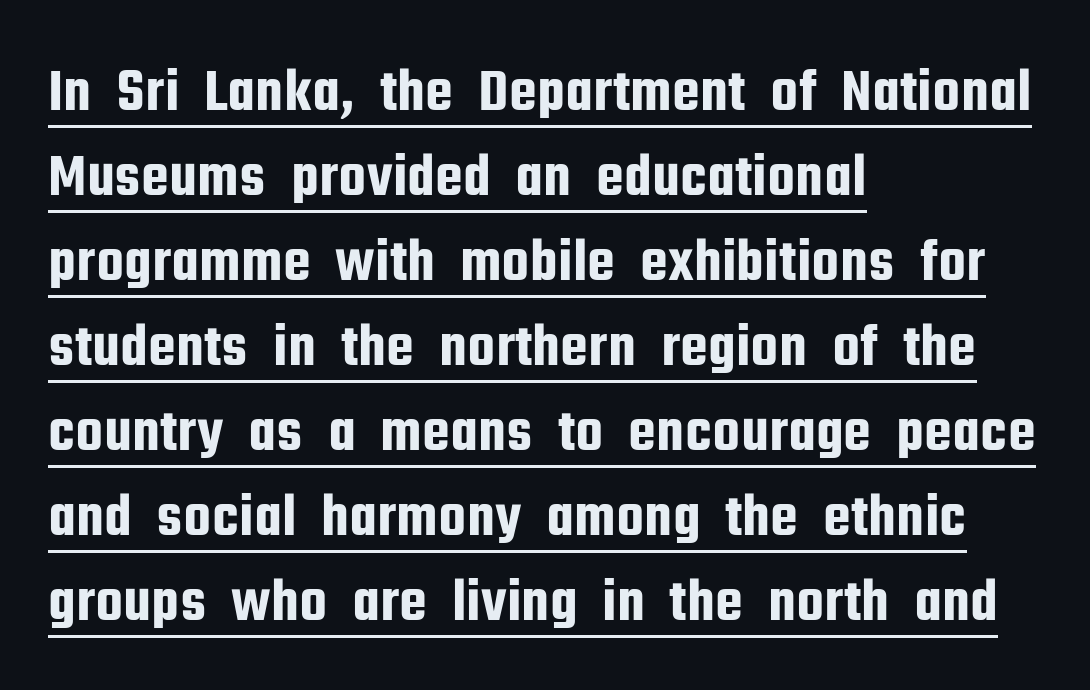
{"serif": "no", "italic": "no", "width": "condensed", "stroke_contrast": "low", "x_height": "medium", "monospaced": "no", "underline": "yes", "align": "left", "line_spacing": "normal", "line_spacing_ratio": 1.37, "letter_spacing": "normal", "letter_spacing_em": 0.0, "glyph_px": 62}
